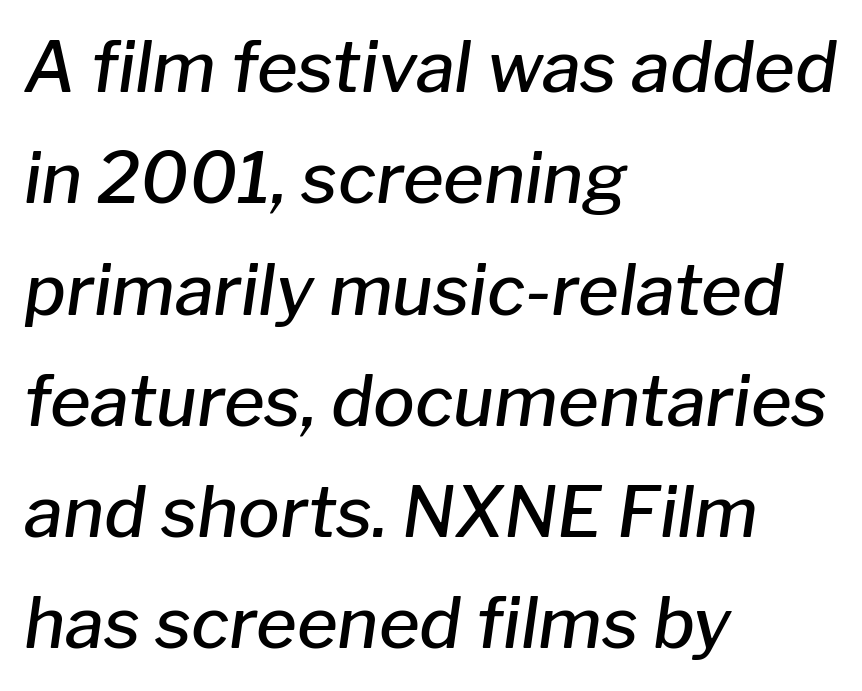
Does the copy run flush right? No — it runs flush left. What stands out about the letter spacing? Nothing — it is the standard amount. Every letter is mildly thick-stroked: semibold rather than bold. Baseline-to-baseline distance is the conventional proportion of letter height. The specimen reads as italic at a glance. Descender tails drop into unmarked territory.
